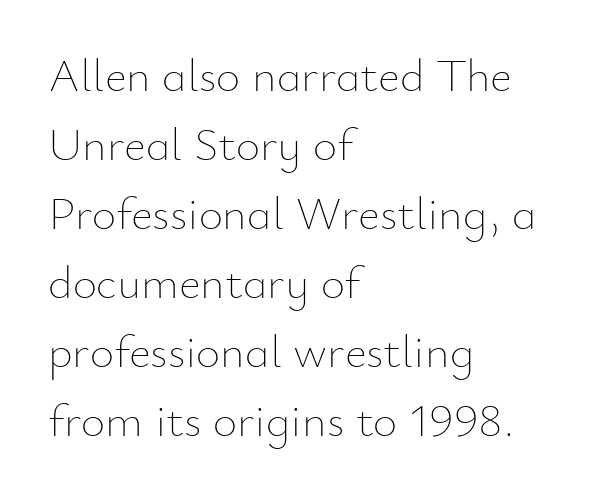
The letterforms sit shoulder to shoulder at normal distance. Every row of glyphs begins at an identical x-position on the left. The letterforms sit at book weight or below. The passage shown is typed in a proportional face where columns would drift. Underline: absent. This sample uses an upright cut, with every glyph sitting square on the baseline.
